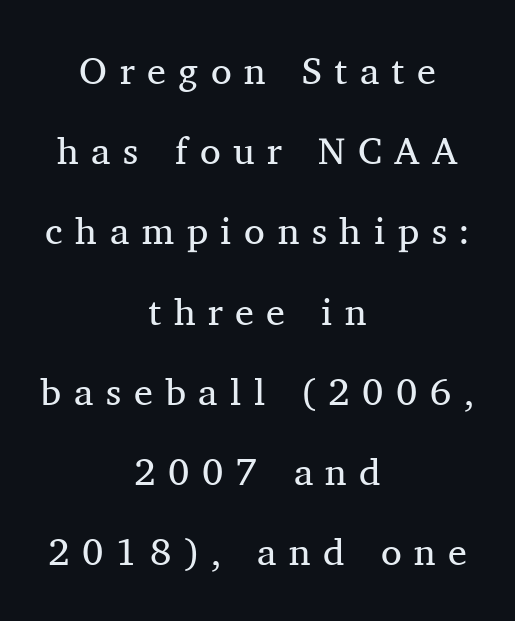
The image shows 38 px regular-weight serif type, upright; set centered, loose line spacing (2.11x), unusually wide letter spacing (+0.33 em), not underlined; medium stroke contrast and a medium x-height.
